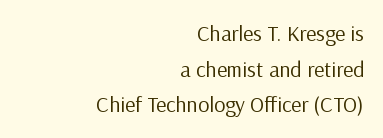
{"italic": "no", "bold": "no", "underline": "no", "align": "right", "line_spacing": "normal", "line_spacing_ratio": 1.62, "letter_spacing": "normal", "letter_spacing_em": 0.0, "glyph_px": 22}
